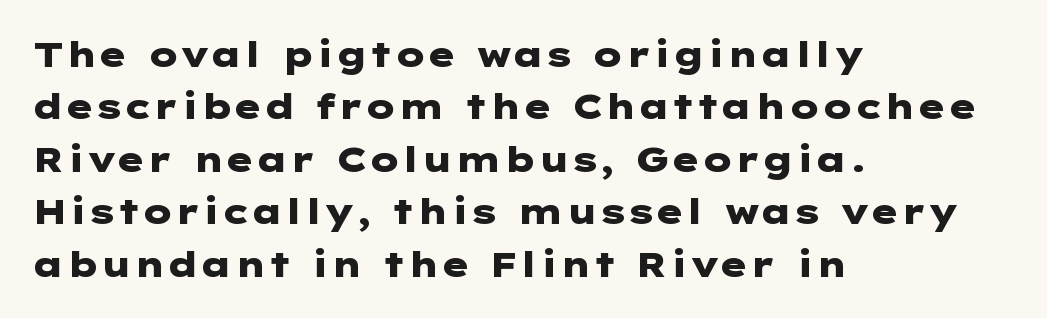
{"serif": "no", "italic": "no", "bold": "yes", "weight": "heavy", "width": "wide", "stroke_contrast": "low", "x_height": "medium", "underline": "no", "align": "left", "line_spacing": "normal", "line_spacing_ratio": 1.5, "letter_spacing": "normal", "letter_spacing_em": 0.0, "glyph_px": 35}
